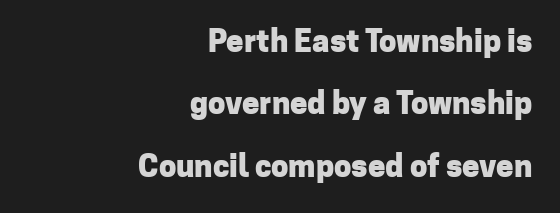
If you drew a line through each stem, it would be perfectly vertical. How would I describe the line gaps? Wide and relaxed. The rendering keeps characters at their native spacing. The typesetter chose a ragged-left arrangement here.
